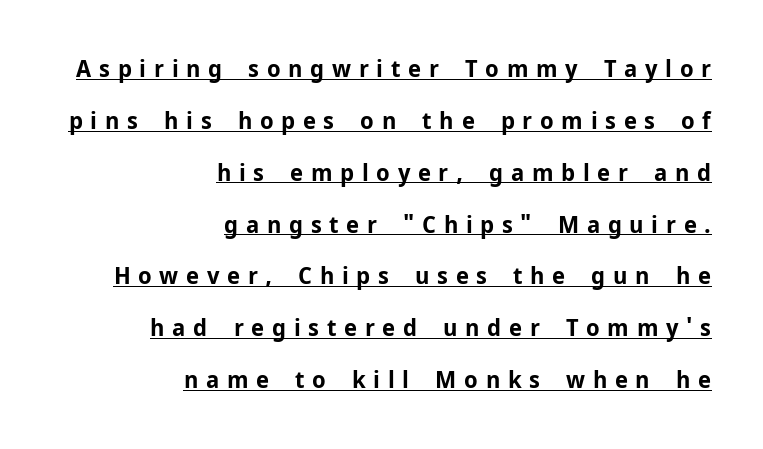
The image shows 24 px bold type, upright; set right-aligned, loose line spacing (2.16x), unusually wide letter spacing (+0.32 em), underlined.
